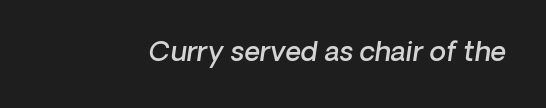
Weight: semibold (demi). Letter spacing: default. Just letters on the line, the space beneath them empty. Quick note: italic.
